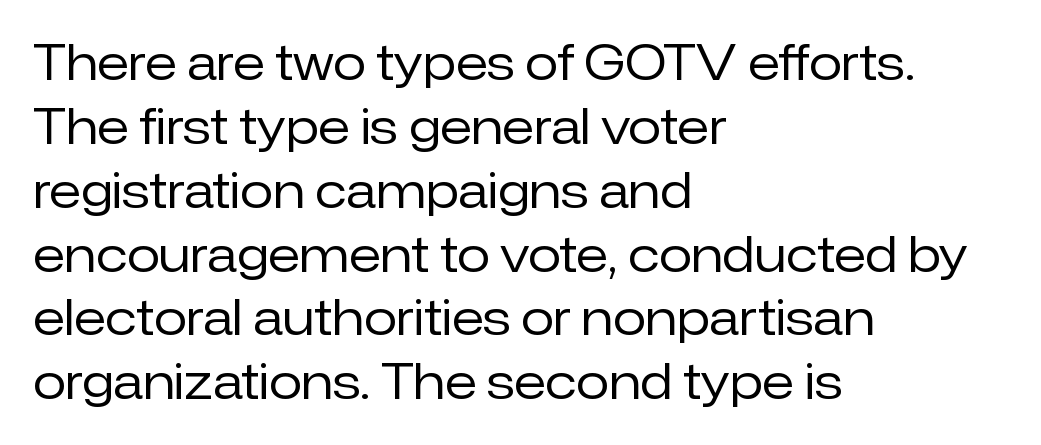
The image shows 48 px regular-weight sans-serif type, upright; set left-aligned, normal line spacing (1.33x), normal letter spacing, not underlined; low stroke contrast and a medium x-height.
